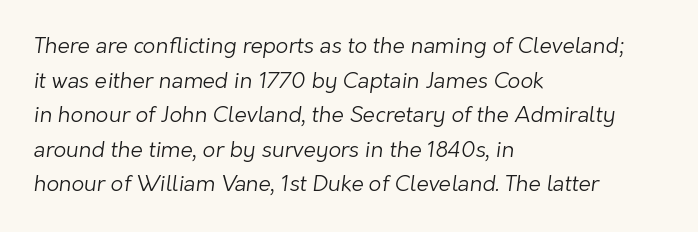
{"bold": "no", "underline": "no", "align": "left", "line_spacing": "normal", "line_spacing_ratio": 1.57, "letter_spacing": "normal", "letter_spacing_em": 0.0, "glyph_px": 22}
